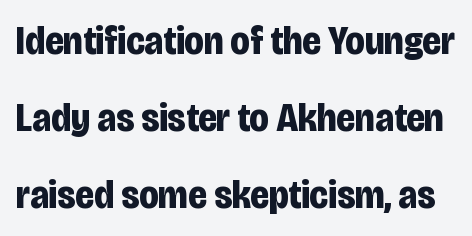
{"serif": "no", "italic": "no", "bold": "yes", "weight": "bold", "width": "condensed", "stroke_contrast": "low", "x_height": "large", "monospaced": "no", "underline": "no", "line_spacing": "loose", "line_spacing_ratio": 1.93, "letter_spacing": "normal", "letter_spacing_em": 0.0, "glyph_px": 40}
